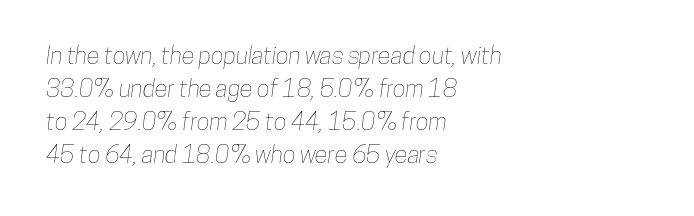
Q: Is the text underlined? A: No.
Q: How is the paragraph aligned? A: Left-aligned.
Q: Is the spacing between letters normal or unusually wide? A: Normal.
Q: Is the spacing between lines tight, normal or loose? A: Normal.
